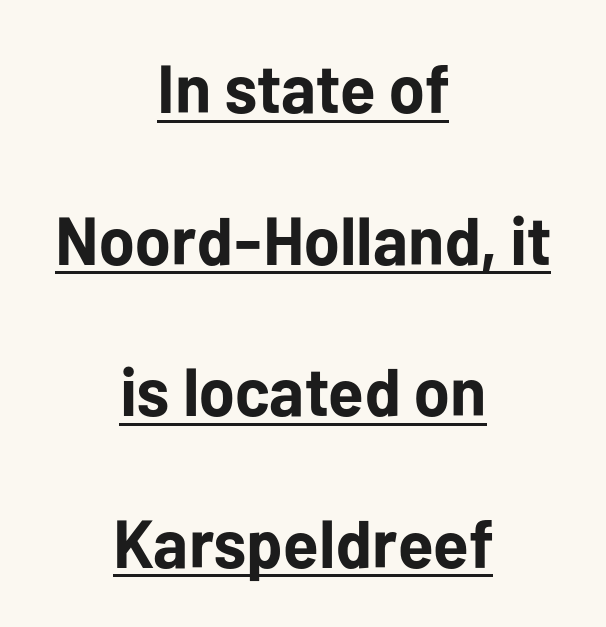
The lines in this sample share a center point and differ in where they start and stop. The axis of the letterforms is exactly vertical. Do the characters align in a grid? No, the font is proportional. The font is running at its bold setting. These lines stand farther apart than default settings would place them.
